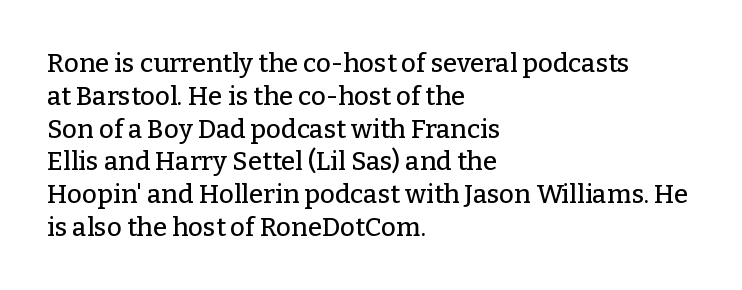
Q: Is the text italic (slanted)? A: No, it is upright.
Q: Is the text underlined? A: No.
Q: How is the paragraph aligned? A: Left-aligned.
Q: Is the spacing between letters normal or unusually wide? A: Normal.
Q: Is the spacing between lines tight, normal or loose? A: Normal.
